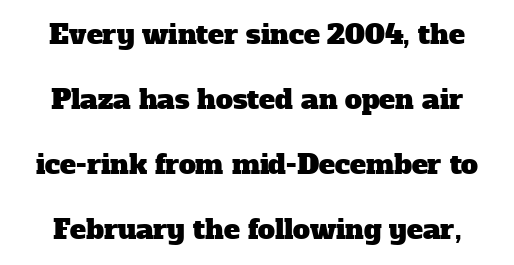
{"underline": "no", "line_spacing": "loose", "line_spacing_ratio": 2.41, "letter_spacing": "normal", "letter_spacing_em": 0.0, "glyph_px": 27}
